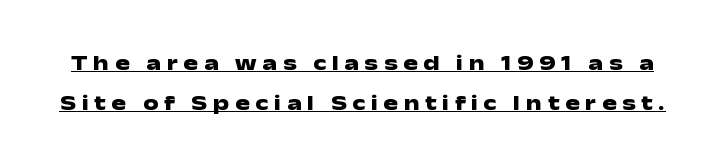
The image shows 22 px bold type, upright; set line spacing 1.84x, unusually wide letter spacing (+0.25 em), underlined.
